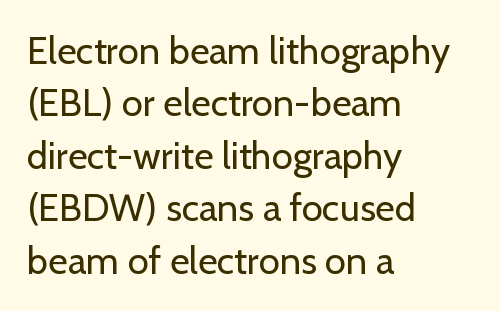
Q: Is the text bold? A: No.
Q: Is the text italic (slanted)? A: No, it is upright.
Q: Is the typeface a serif or a sans-serif typeface? A: Sans-serif.
Q: Is the text underlined? A: No.
Q: How is the paragraph aligned? A: Left-aligned.
Q: Is the spacing between letters normal or unusually wide? A: Normal.
Q: Is the spacing between lines tight, normal or loose? A: Normal.
Q: Width (condensed, normal, or wide)? A: Normal.
Q: Stroke contrast? A: Low.
Q: x-height? A: Medium.
Q: Monospaced? A: No.
